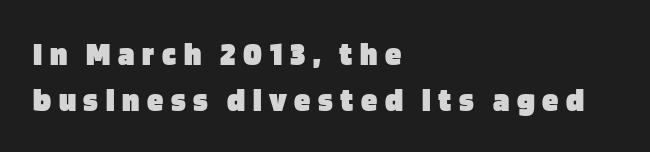
The image shows 33 px heavy sans-serif type, upright; set left-aligned, normal line spacing (1.38x), unusually wide letter spacing (+0.23 em), not underlined; low stroke contrast and a large x-height.
